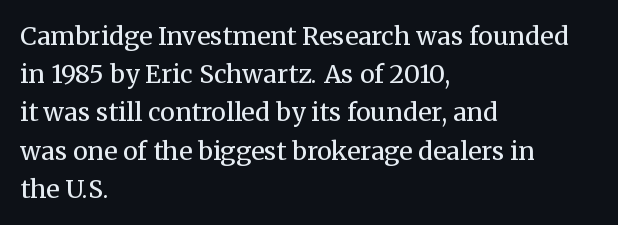
The glyphs are unaccompanied by any horizontal stroke below them. Posture: vertical. These lines keep a tight, regular rhythm from letter to letter. Interline gaps are of average width in this sample. The paragraph shown leans on its left margin.
